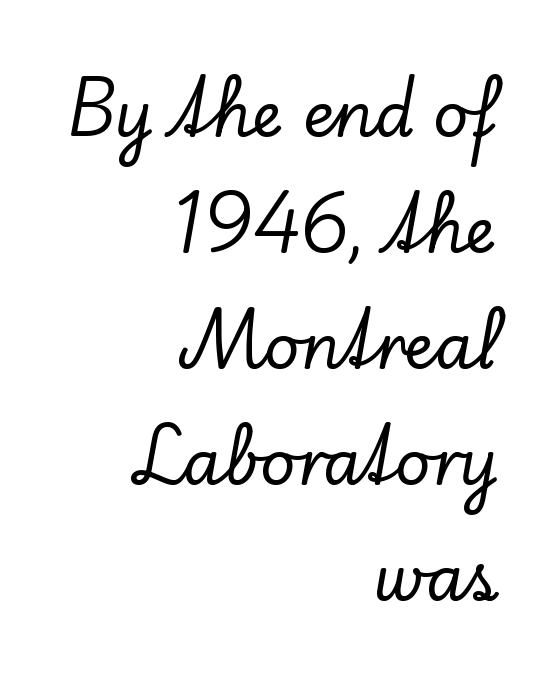
Think of a printed novel: that variable character pitch is what you see here. The space directly below the letters is spotless. The passage shown has conventional tracking throughout. This rendering uses right alignment, leaving the left contour irregular.
